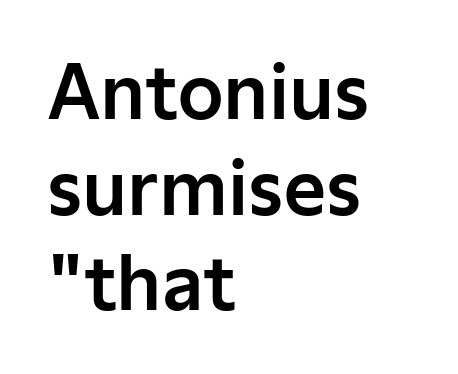
The image shows 73 px sans-serif type, upright; set left-aligned, normal line spacing (1.31x), normal letter spacing, not underlined; low stroke contrast and a medium x-height.
